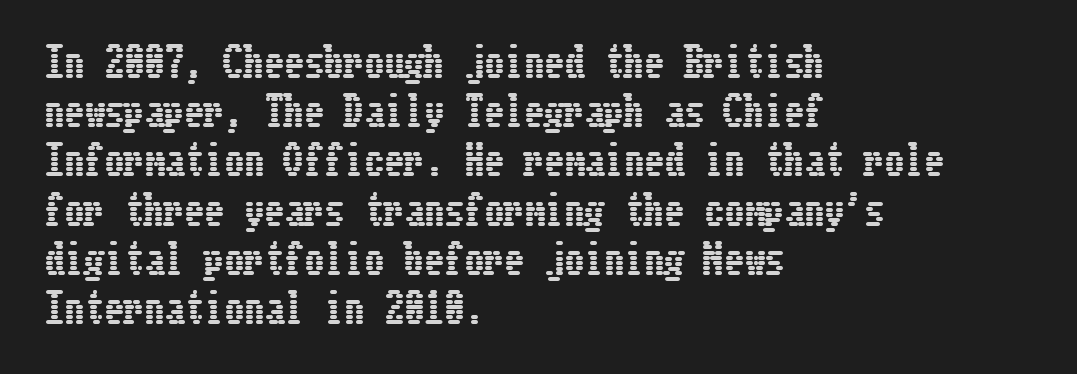
{"italic": "no", "width": "condensed", "stroke_contrast": "low", "x_height": "medium", "underline": "no", "align": "left", "line_spacing_ratio": 1.23, "letter_spacing": "normal", "letter_spacing_em": 0.0, "glyph_px": 40}
